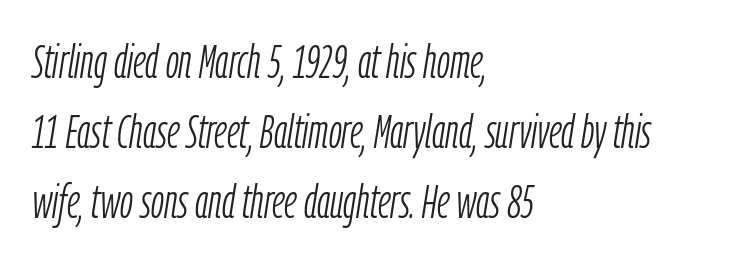
Q: Is the text bold? A: No.
Q: Is the text italic (slanted)? A: Yes, it leans right by about 9 degrees.
Q: Is the text underlined? A: No.
Q: How is the paragraph aligned? A: Left-aligned.
Q: Is the spacing between letters normal or unusually wide? A: Normal.
Q: Is the spacing between lines tight, normal or loose? A: Normal.
Q: Width (condensed, normal, or wide)? A: Condensed.
Q: Stroke contrast? A: Low.
Q: x-height? A: Medium.
Q: Monospaced? A: No.
